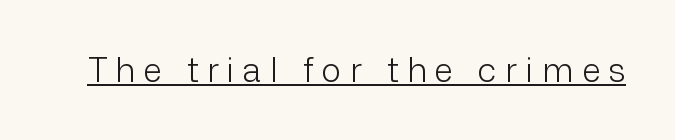
Q: Is the text bold? A: No.
Q: Is the text italic (slanted)? A: No, it is upright.
Q: Is the typeface a serif or a sans-serif typeface? A: Sans-serif.
Q: Is the text underlined? A: Yes.
Q: Is the spacing between letters normal or unusually wide? A: Unusually wide.
Q: Width (condensed, normal, or wide)? A: Normal.
Q: Stroke contrast? A: Low.
Q: x-height? A: Medium.
Q: Monospaced? A: No.
